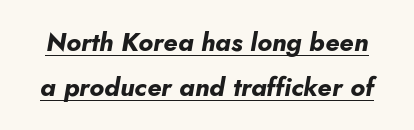
{"italic": "yes", "lean": "right", "slant_degrees": 10, "bold": "yes", "underline": "yes", "line_spacing_ratio": 1.72, "letter_spacing": "normal", "letter_spacing_em": 0.0, "glyph_px": 26}
